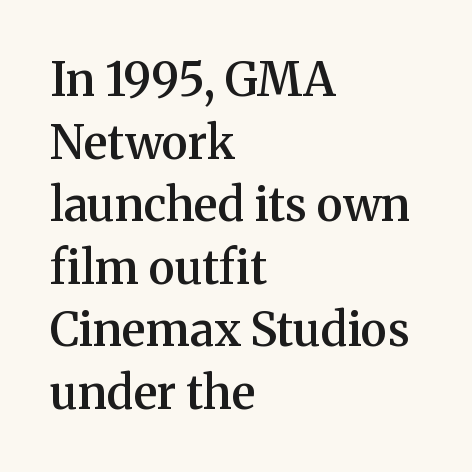
The image shows 46 px semibold serif type, upright; set left-aligned, normal line spacing (1.36x), normal letter spacing, not underlined; medium stroke contrast and a medium x-height.
